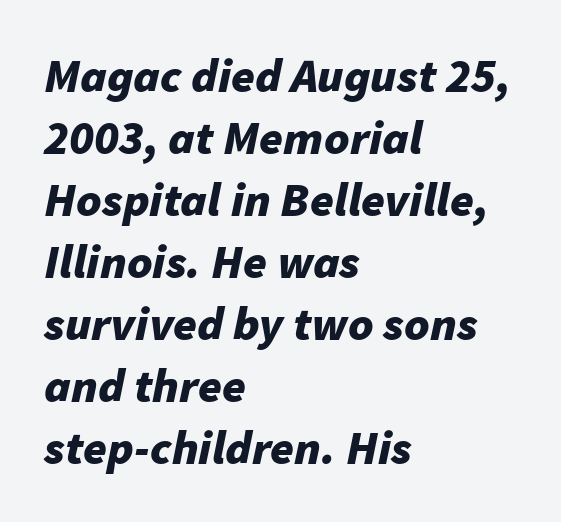
Q: Is the text bold? A: Yes.
Q: Is the text italic (slanted)? A: Yes, it leans right by about 11 degrees.
Q: Is the text underlined? A: No.
Q: How is the paragraph aligned? A: Left-aligned.
Q: Is the spacing between letters normal or unusually wide? A: Normal.
Q: Is the spacing between lines tight, normal or loose? A: Normal.
Q: Width (condensed, normal, or wide)? A: Normal.
Q: Stroke contrast? A: Low.
Q: x-height? A: Medium.
Q: Monospaced? A: No.
